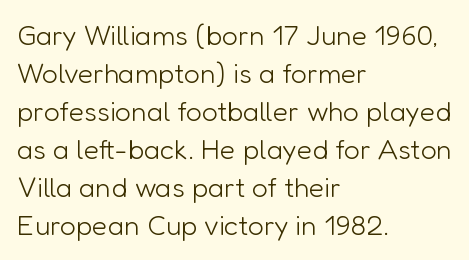
Q: Is the text bold? A: No.
Q: Is the text italic (slanted)? A: No, it is upright.
Q: Is the typeface a serif or a sans-serif typeface? A: Sans-serif.
Q: Is the text underlined? A: No.
Q: How is the paragraph aligned? A: Left-aligned.
Q: Is the spacing between letters normal or unusually wide? A: Normal.
Q: Is the spacing between lines tight, normal or loose? A: Normal.
Q: Width (condensed, normal, or wide)? A: Normal.
Q: Stroke contrast? A: Low.
Q: x-height? A: Medium.
Q: Monospaced? A: No.
